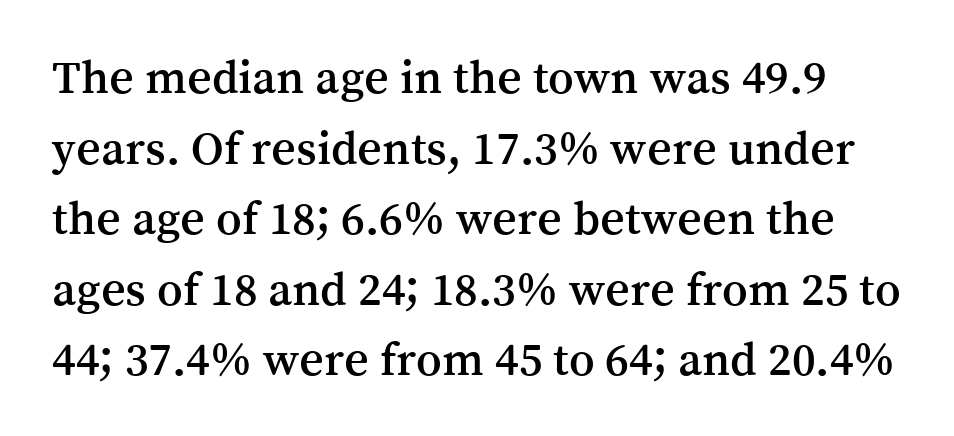
Q: Is the text italic (slanted)? A: No, it is upright.
Q: Is the typeface a serif or a sans-serif typeface? A: Serif.
Q: Is the text underlined? A: No.
Q: Is the spacing between letters normal or unusually wide? A: Normal.
Q: Is the spacing between lines tight, normal or loose? A: Normal.
Q: Width (condensed, normal, or wide)? A: Normal.
Q: Stroke contrast? A: Medium.
Q: x-height? A: Medium.
Q: Monospaced? A: No.
